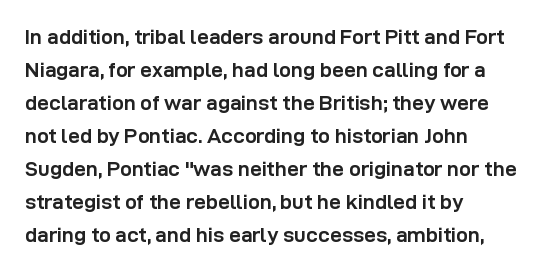
{"italic": "no", "bold": "yes", "underline": "no", "align": "left", "line_spacing": "normal", "line_spacing_ratio": 1.57, "letter_spacing": "normal", "letter_spacing_em": 0.0, "glyph_px": 21}
